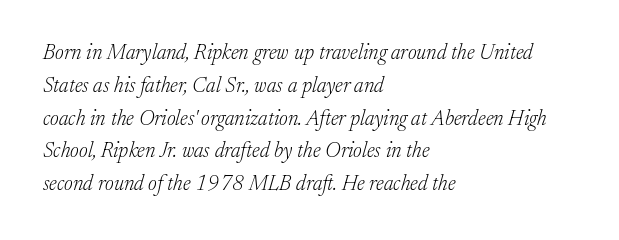
The image shows 21 px text type, italic (leaning right); set left-aligned, normal line spacing (1.56x), normal letter spacing, not underlined.
